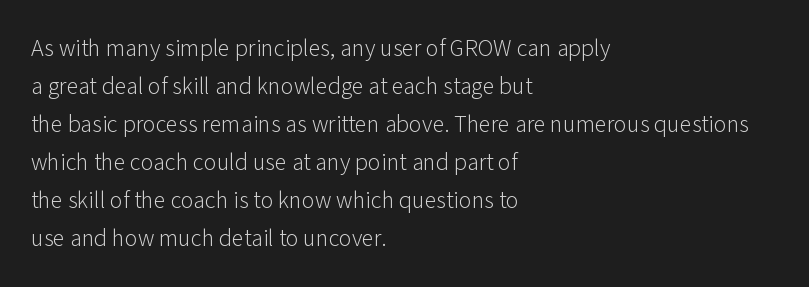
Caption: standard tracking, unaltered. How would I describe the line gaps? Plain and ordinary. Notice how the stems are strictly vertical — no italics here. The typeface has the unassuming heft of standard copy or less. The lines are quadded left.
